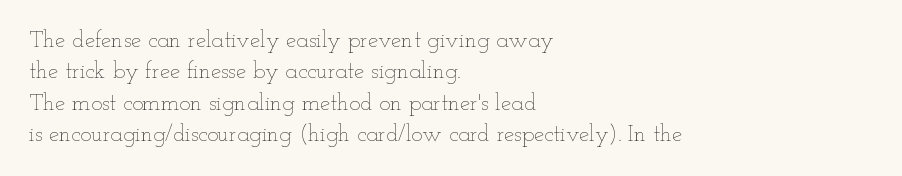
Q: Is the text bold? A: No.
Q: Is the text italic (slanted)? A: No, it is upright.
Q: Is the text underlined? A: No.
Q: How is the paragraph aligned? A: Left-aligned.
Q: Is the spacing between letters normal or unusually wide? A: Normal.
Q: Is the spacing between lines tight, normal or loose? A: Normal.
